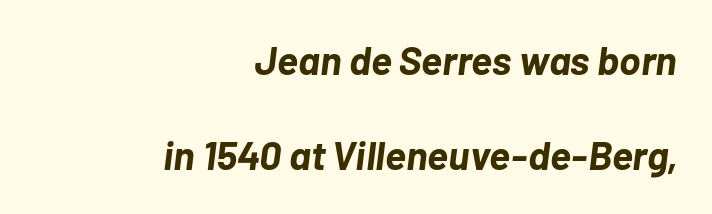
{"italic": "yes", "lean": "right", "slant_degrees": 7, "bold": "yes", "weight": "bold", "width": "normal", "stroke_contrast": "low", "x_height": "medium", "monospaced": "no", "underline": "no", "align": "right", "line_spacing": "loose", "line_spacing_ratio": 2.38, "letter_spacing": "normal", "letter_spacing_em": 0.0, "glyph_px": 40}
